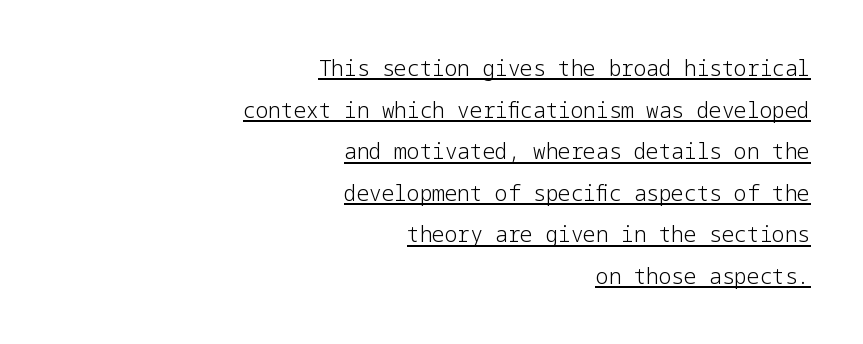
{"italic": "no", "bold": "no", "underline": "yes", "align": "right", "line_spacing": "loose", "line_spacing_ratio": 1.98, "letter_spacing": "normal", "letter_spacing_em": 0.0, "glyph_px": 21}
